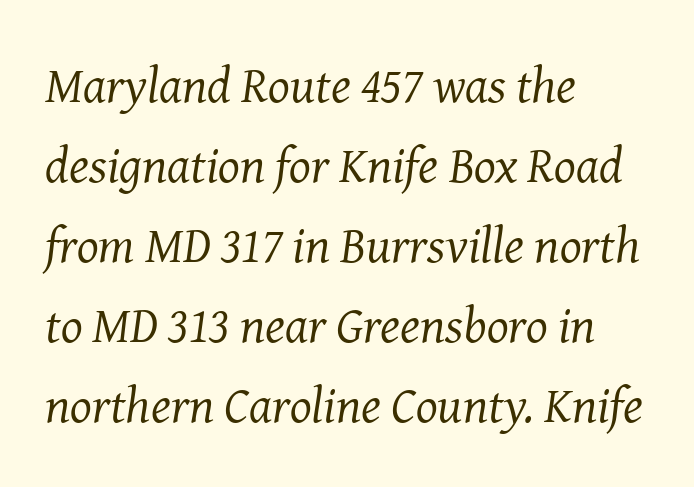
The image shows 51 px regular-weight serif type, italic (leaning right); set left-aligned, normal line spacing (1.57x), normal letter spacing, not underlined; medium stroke contrast and a medium x-height.
